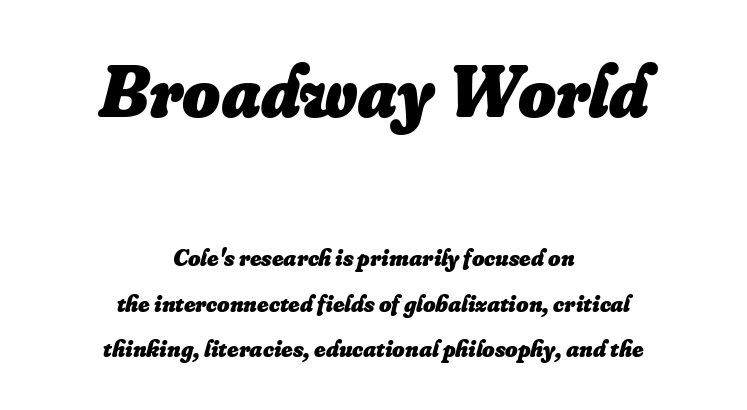
{"italic": "yes", "lean": "right", "slant_degrees": 16, "bold": "yes", "weight": "heavy", "width": "normal", "stroke_contrast": "low", "x_height": "small", "monospaced": "no", "underline": "no", "align": "center", "line_spacing": "loose", "line_spacing_ratio": 1.9, "letter_spacing": "normal", "letter_spacing_em": 0.0, "larger_block": "first", "size_ratio": 3.04, "glyph_px": 73}
